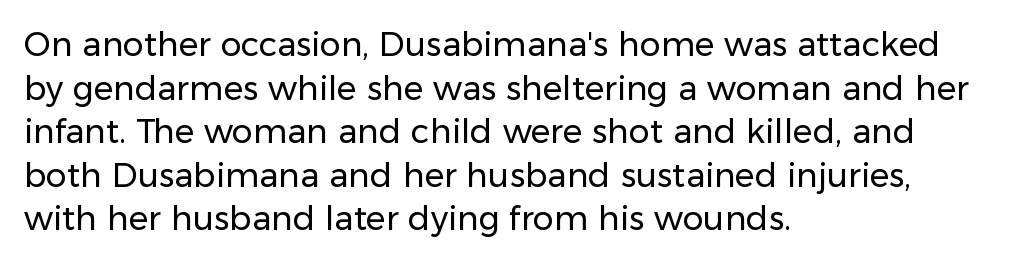
Q: Is the text bold? A: No.
Q: Is the text italic (slanted)? A: No, it is upright.
Q: Is the typeface a serif or a sans-serif typeface? A: Sans-serif.
Q: Is the text underlined? A: No.
Q: How is the paragraph aligned? A: Left-aligned.
Q: Is the spacing between letters normal or unusually wide? A: Normal.
Q: Is the spacing between lines tight, normal or loose? A: Normal.
Q: Width (condensed, normal, or wide)? A: Normal.
Q: Stroke contrast? A: Low.
Q: x-height? A: Medium.
Q: Monospaced? A: No.
